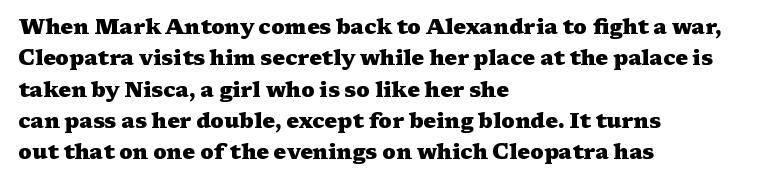
The passage shown is emphatically bold. The specimen reads as upright at a glance. Alignment: flush left. What stands out about the letter spacing? Nothing — it is the standard amount. The block of text has a typical density, with ordinary space between rows. The words here are not underlined.
